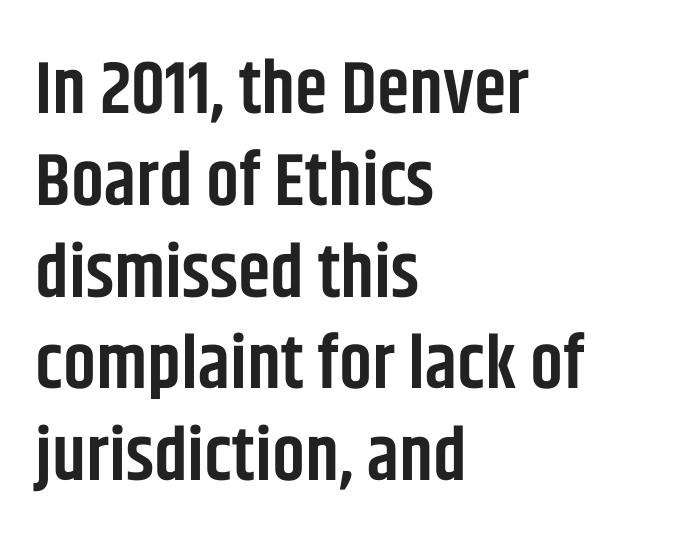
The gaps between neighbouring characters are ordinary and unremarkable. The words here are not underlined. All the whitespace from short lines collects on the right. You could not count columns in this text — the font is proportionally spaced. Emphasis by weight is partial: semibold.
